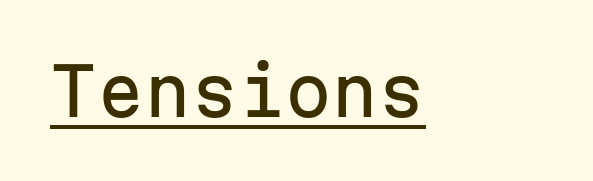
The image shows 67 px sans-serif type, upright, monospaced; set normal letter spacing, underlined; low stroke contrast and a medium x-height.
